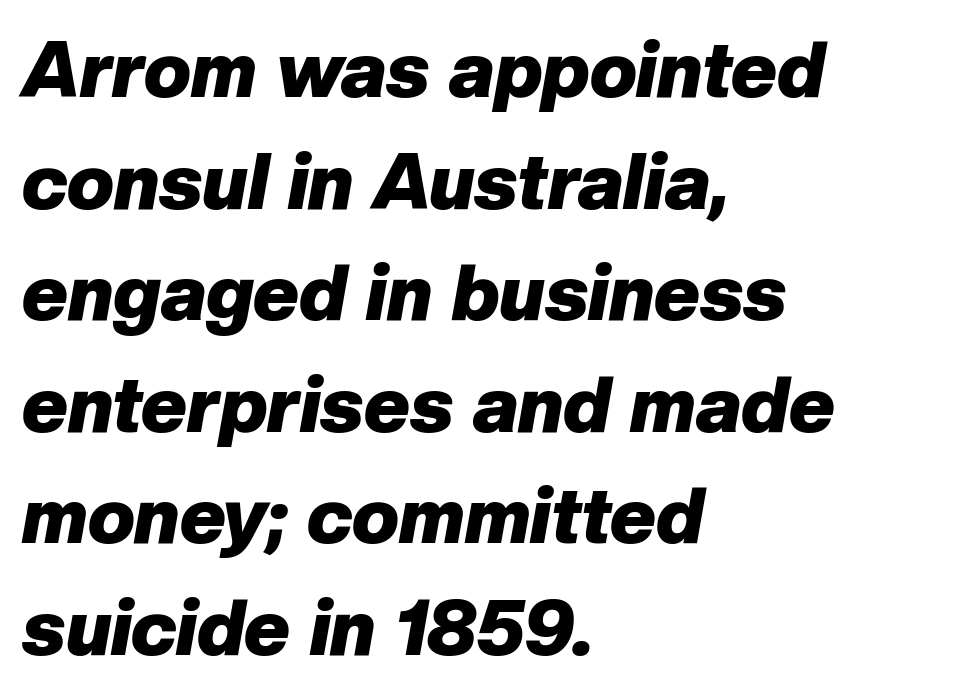
{"italic": "yes", "lean": "right", "slant_degrees": 10, "bold": "yes", "weight": "heavy", "width": "normal", "stroke_contrast": "low", "x_height": "medium", "monospaced": "no", "underline": "no", "align": "left", "line_spacing": "normal", "line_spacing_ratio": 1.43, "letter_spacing": "normal", "letter_spacing_em": 0.0, "glyph_px": 78}
